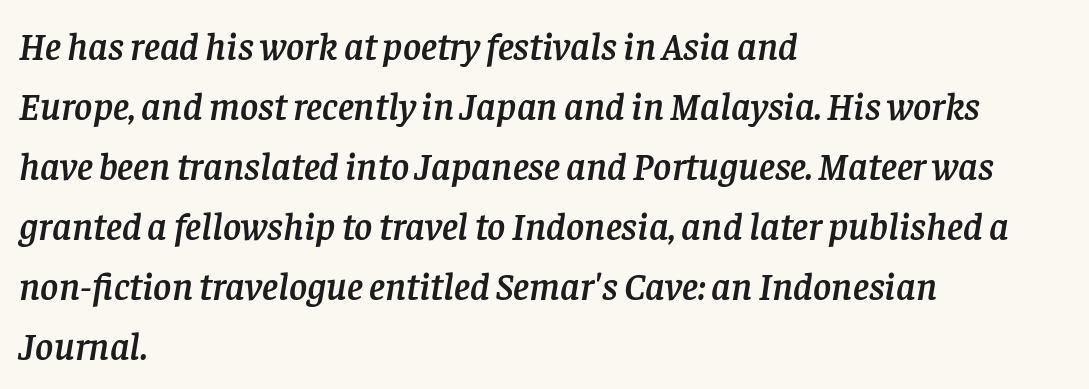
{"serif": "yes", "italic": "yes", "lean": "right", "slant_degrees": 8, "width": "normal", "stroke_contrast": "low", "x_height": "large", "monospaced": "no", "underline": "no", "align": "left", "line_spacing": "normal", "line_spacing_ratio": 1.54, "letter_spacing": "normal", "letter_spacing_em": 0.0, "glyph_px": 39}
